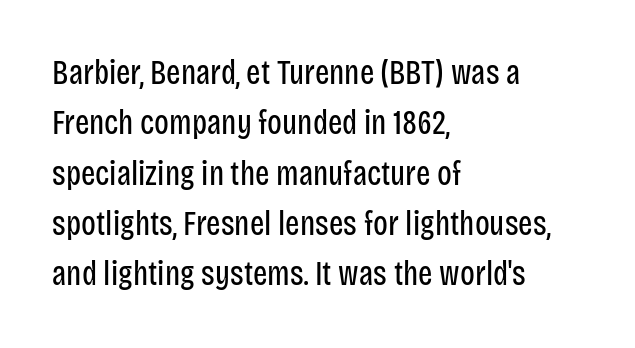
The passage shown is typed in a proportional face where columns would drift. The designer left line spacing at the default. The text was rendered using a sans face with plain stroke endings. Glyph-to-glyph distance matches everyday printed text. The axis of the letterforms is exactly vertical. Unmarked baselines from the first word to the last.
